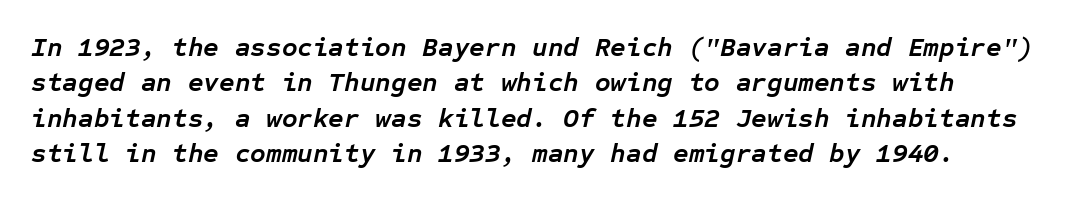
The image shows 27 px bold type, italic (leaning right); set normal line spacing (1.31x), normal letter spacing, not underlined.
